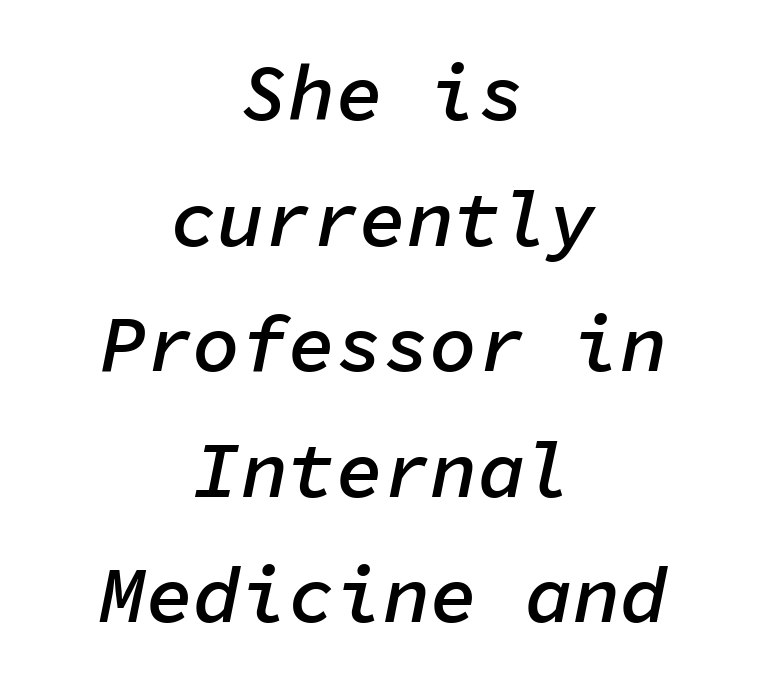
The image shows 79 px semibold type, italic (leaning right), monospaced; set centered, normal line spacing (1.59x), normal letter spacing, not underlined; low stroke contrast and a medium x-height.
